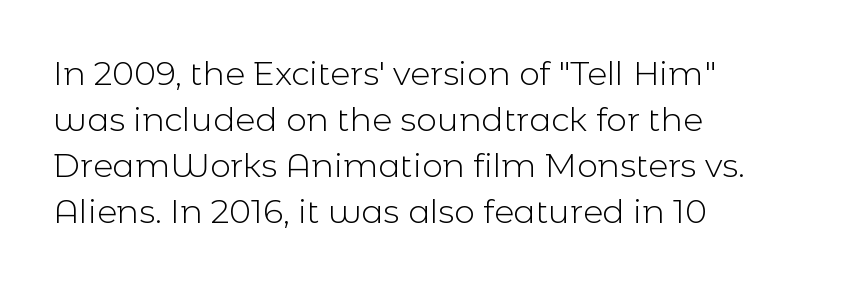
Q: Is the text bold? A: No.
Q: Is the text italic (slanted)? A: No, it is upright.
Q: Is the typeface a serif or a sans-serif typeface? A: Sans-serif.
Q: Is the text underlined? A: No.
Q: How is the paragraph aligned? A: Left-aligned.
Q: Is the spacing between letters normal or unusually wide? A: Normal.
Q: Is the spacing between lines tight, normal or loose? A: Normal.
Q: Width (condensed, normal, or wide)? A: Normal.
Q: x-height? A: Medium.
Q: Monospaced? A: No.
